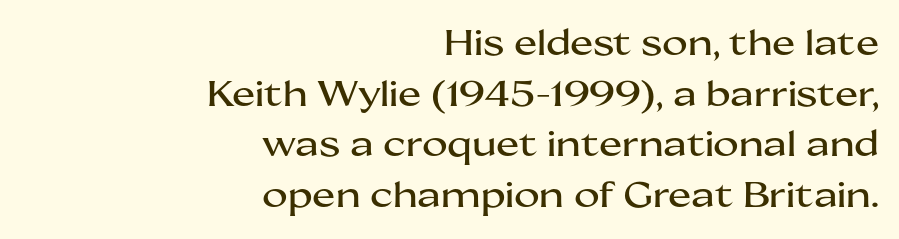
{"italic": "no", "width": "wide", "stroke_contrast": "medium", "x_height": "medium", "monospaced": "no", "underline": "no", "align": "right", "line_spacing": "normal", "line_spacing_ratio": 1.45, "letter_spacing": "normal", "letter_spacing_em": 0.0, "glyph_px": 35}
